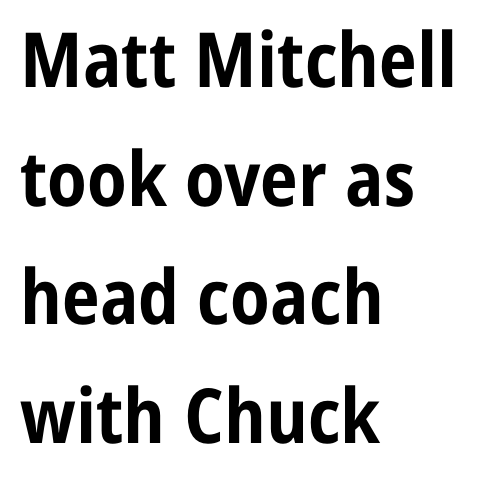
The image shows 76 px bold, condensed sans-serif type, upright; set left-aligned, normal line spacing (1.56x), normal letter spacing, not underlined; low stroke contrast and a medium x-height.
